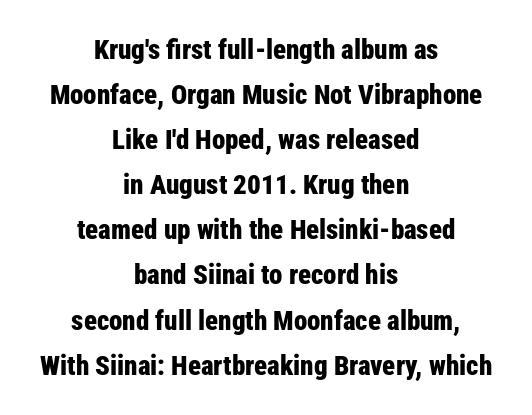
Q: Is the text bold? A: Yes.
Q: Is the text italic (slanted)? A: No, it is upright.
Q: Is the text underlined? A: No.
Q: How is the paragraph aligned? A: Centered.
Q: Is the spacing between letters normal or unusually wide? A: Normal.
Q: Is the spacing between lines tight, normal or loose? A: Normal.
